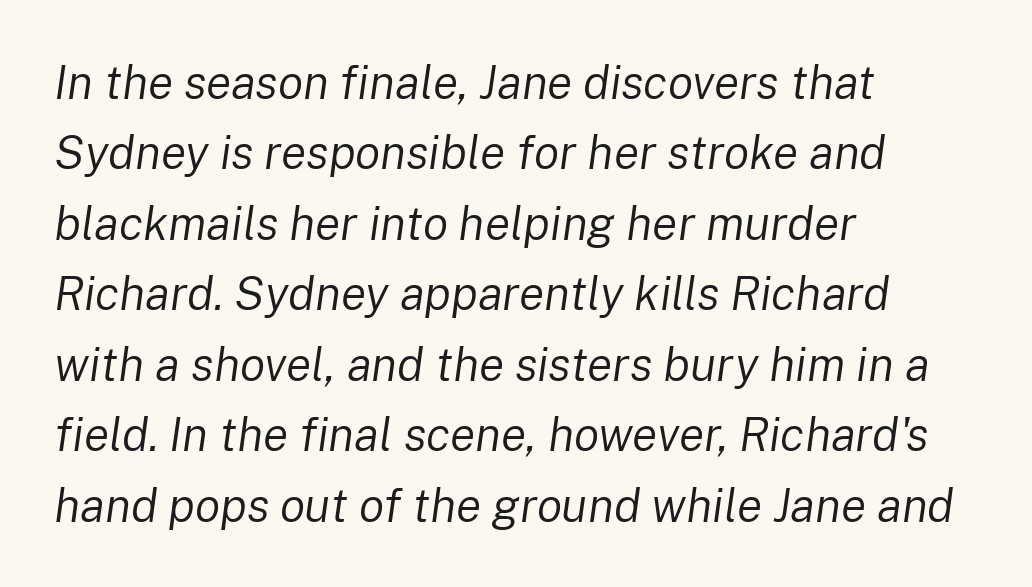
Q: Is the text bold? A: No.
Q: Is the text italic (slanted)? A: Yes, it leans right by about 8 degrees.
Q: Is the text underlined? A: No.
Q: How is the paragraph aligned? A: Left-aligned.
Q: Is the spacing between letters normal or unusually wide? A: Normal.
Q: Is the spacing between lines tight, normal or loose? A: Normal.
Q: Width (condensed, normal, or wide)? A: Normal.
Q: Stroke contrast? A: Low.
Q: x-height? A: Medium.
Q: Monospaced? A: No.
